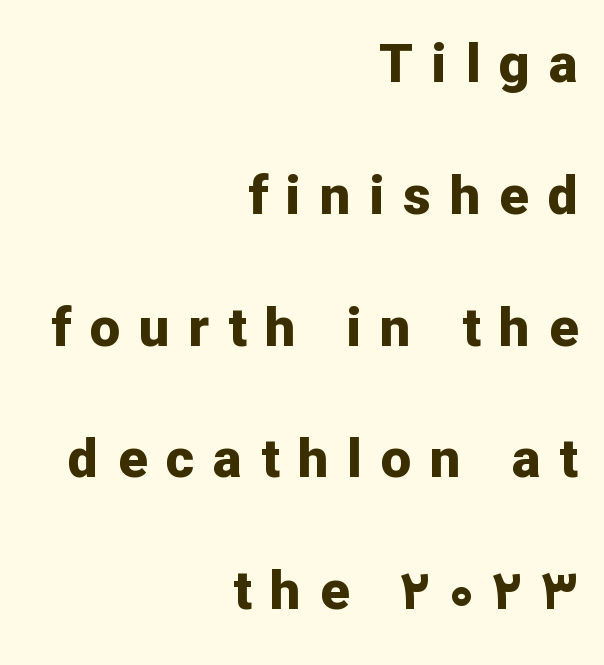
{"serif": "no", "italic": "no", "bold": "yes", "weight": "bold", "width": "normal", "stroke_contrast": "low", "x_height": "medium", "monospaced": "no", "underline": "no", "align": "right", "line_spacing": "loose", "line_spacing_ratio": 2.44, "letter_spacing": "wide", "letter_spacing_em": 0.35, "glyph_px": 54}
